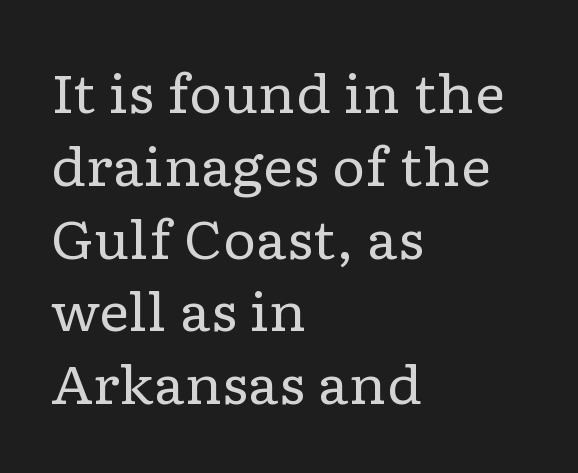
The image shows 52 px regular-weight, wide serif type, upright; set left-aligned, normal line spacing (1.4x), normal letter spacing, not underlined; low stroke contrast and a medium x-height.
